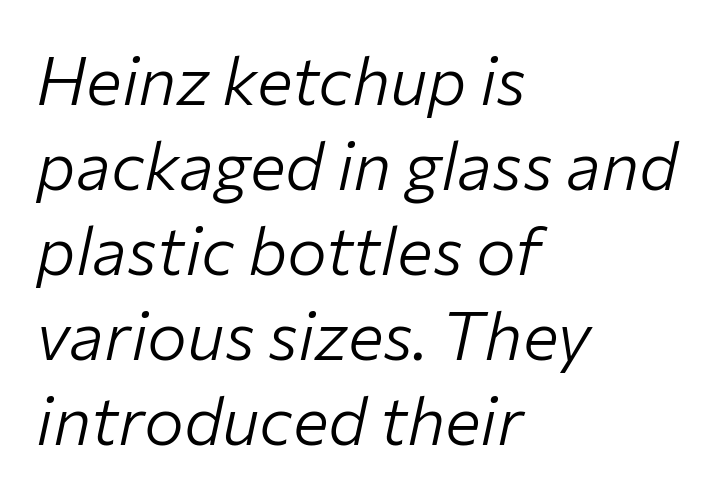
The image shows 67 px light type, italic (leaning right); set left-aligned, normal line spacing (1.27x), normal letter spacing, not underlined; low stroke contrast and a medium x-height.
